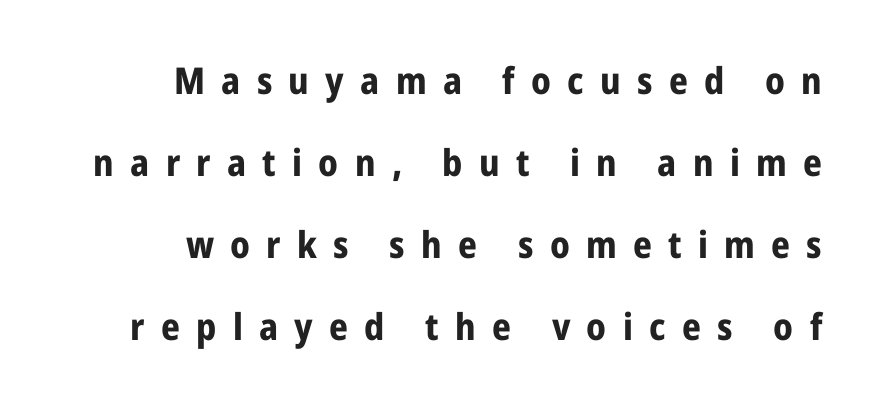
Q: Is the text bold? A: Yes.
Q: Is the text italic (slanted)? A: No, it is upright.
Q: Is the typeface a serif or a sans-serif typeface? A: Sans-serif.
Q: Is the text underlined? A: No.
Q: How is the paragraph aligned? A: Right-aligned.
Q: Is the spacing between letters normal or unusually wide? A: Unusually wide.
Q: Is the spacing between lines tight, normal or loose? A: Loose.
Q: Width (condensed, normal, or wide)? A: Condensed.
Q: Stroke contrast? A: Low.
Q: x-height? A: Medium.
Q: Monospaced? A: No.
